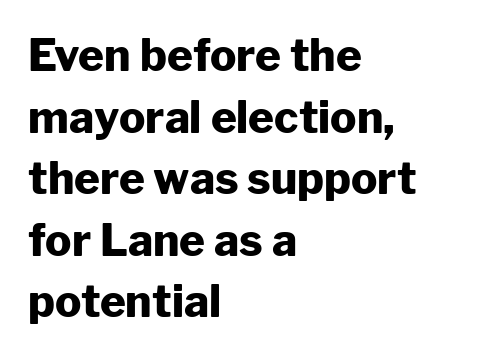
{"serif": "no", "italic": "no", "bold": "yes", "weight": "heavy", "width": "normal", "stroke_contrast": "low", "x_height": "medium", "monospaced": "no", "underline": "no", "align": "left", "line_spacing": "normal", "line_spacing_ratio": 1.4, "letter_spacing": "normal", "letter_spacing_em": 0.0, "glyph_px": 44}
